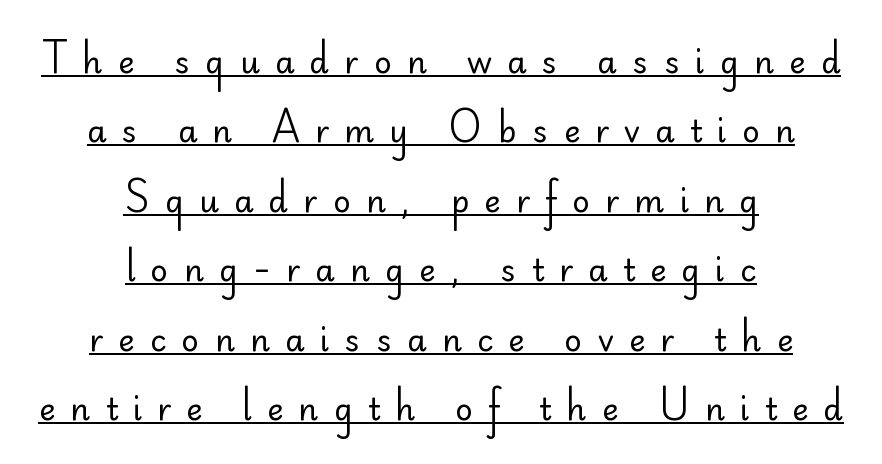
Q: Is the text bold? A: No.
Q: Is the text italic (slanted)? A: No, it is upright.
Q: Is the typeface a serif or a sans-serif typeface? A: Sans-serif.
Q: Is the text underlined? A: Yes.
Q: How is the paragraph aligned? A: Centered.
Q: Is the spacing between letters normal or unusually wide? A: Unusually wide.
Q: Is the spacing between lines tight, normal or loose? A: Loose.
Q: Width (condensed, normal, or wide)? A: Normal.
Q: Stroke contrast? A: Low.
Q: x-height? A: Small.
Q: Monospaced? A: No.
